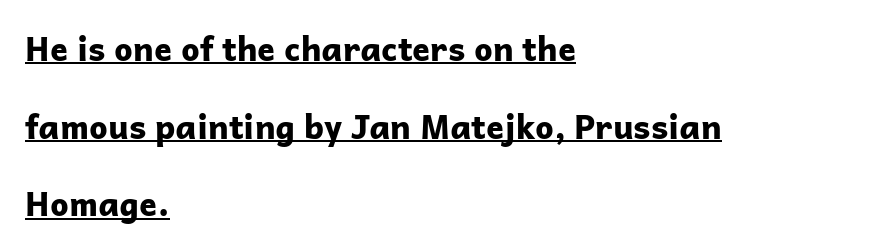
{"serif": "no", "italic": "no", "bold": "yes", "weight": "bold", "width": "normal", "stroke_contrast": "low", "x_height": "medium", "monospaced": "no", "underline": "yes", "align": "left", "line_spacing": "loose", "line_spacing_ratio": 2.35, "letter_spacing": "normal", "letter_spacing_em": 0.0, "glyph_px": 33}
